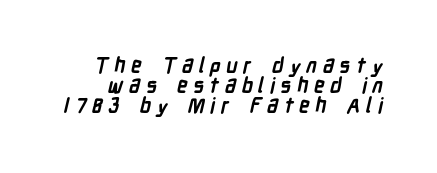
The image shows 21 px bold type; set tight line spacing (0.96x), unusually wide letter spacing (+0.26 em), not underlined.
